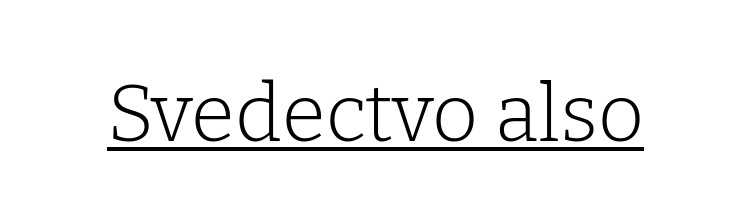
The image shows 80 px light serif type, upright; set normal letter spacing, underlined; low stroke contrast and a medium x-height.
